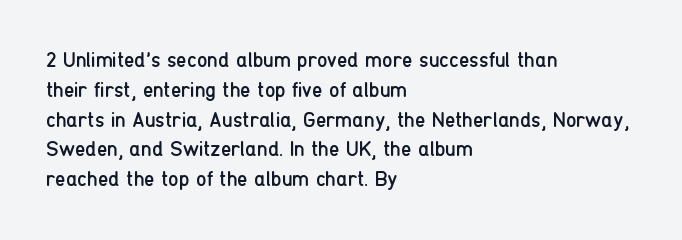
The image shows 21 px text type, upright; set left-aligned, normal line spacing (1.42x), normal letter spacing, not underlined.
